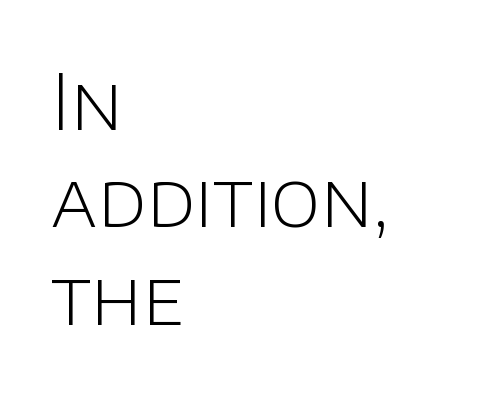
{"serif": "no", "italic": "no", "bold": "no", "weight": "light", "width": "normal", "stroke_contrast": "low", "x_height": "large", "monospaced": "no", "underline": "no", "align": "left", "line_spacing": "normal", "line_spacing_ratio": 1.28, "letter_spacing": "normal", "letter_spacing_em": 0.0, "glyph_px": 76}
